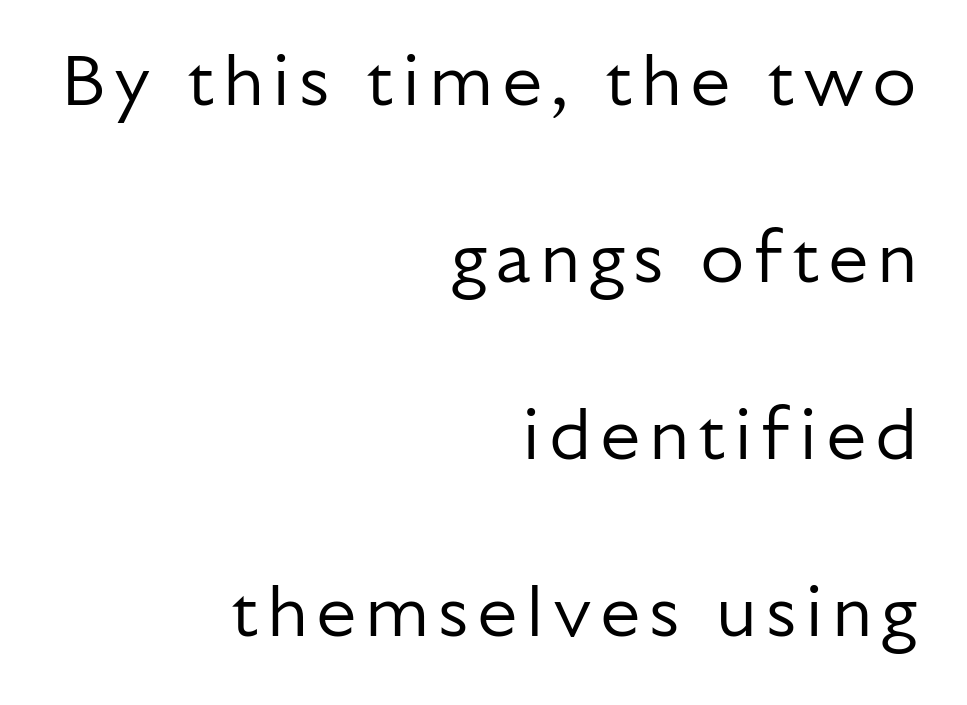
Decoration check: the copy has no underline. One glance says open: line gaps are wider than usual. Style check: upright. Is the block centered? No — it sits flush against the right margin. Think standard paragraph weight, or any step lighter than that. Is this a fixed-width face? No — the glyphs have proportional, varying widths.
